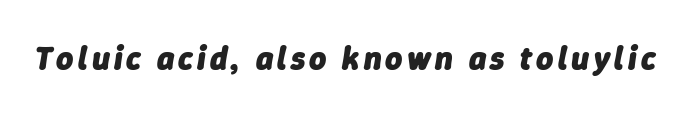
{"italic": "yes", "lean": "right", "slant_degrees": 9, "bold": "yes", "weight": "heavy", "width": "normal", "stroke_contrast": "low", "x_height": "medium", "monospaced": "no", "underline": "no", "glyph_px": 33}
